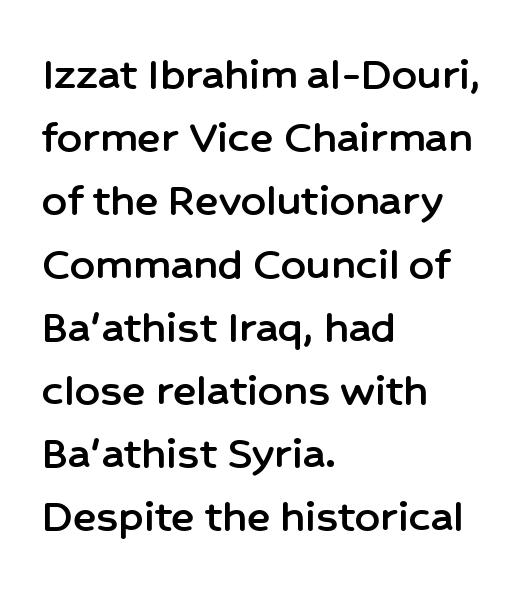
Unlike a traditional serif, this face leaves its strokes unadorned. Rule under the text: the space is simply empty. The passage shown is typed in a proportional face where columns would drift. In CSS terms this would be text-align: left. Regular leading. Inter-character spacing is left at the font's built-in metrics.
